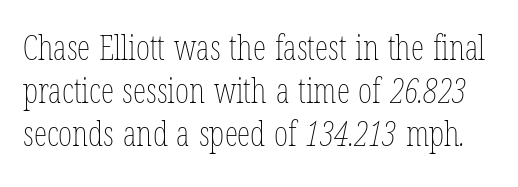
The rows are spaced the way most documents space them. What stands out about the letter spacing? Nothing — it is the standard amount. Check under the words: just untouched page. Vertical stems look standard width or narrower in stroke. The face used here is proportionally spaced, like ordinary book or web type.
